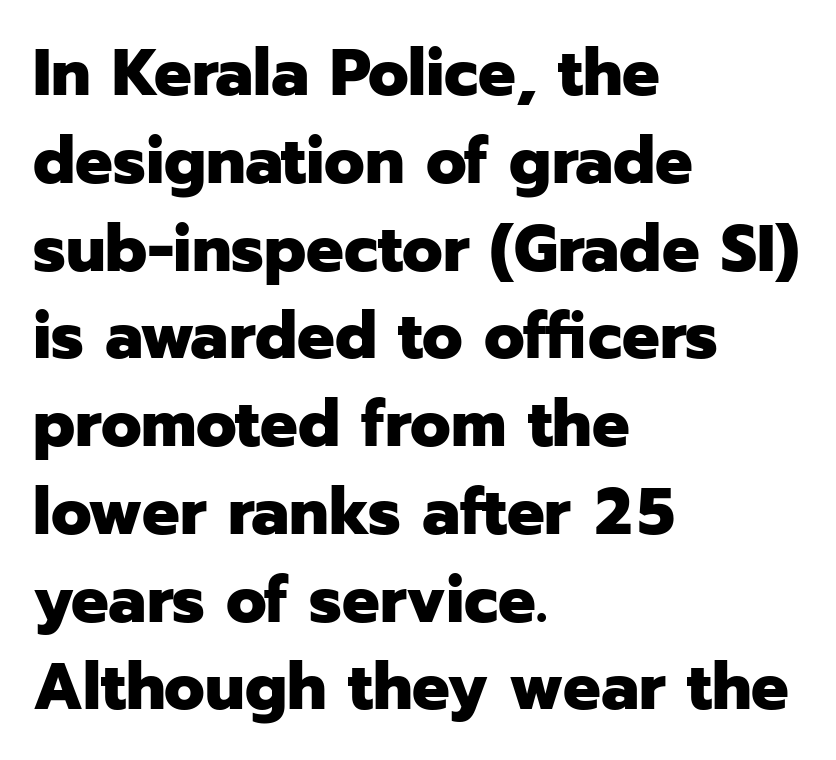
Q: Is the text bold? A: Yes.
Q: Is the text italic (slanted)? A: No, it is upright.
Q: Is the typeface a serif or a sans-serif typeface? A: Sans-serif.
Q: Is the text underlined? A: No.
Q: How is the paragraph aligned? A: Left-aligned.
Q: Is the spacing between letters normal or unusually wide? A: Normal.
Q: Is the spacing between lines tight, normal or loose? A: Normal.
Q: Width (condensed, normal, or wide)? A: Normal.
Q: Stroke contrast? A: Low.
Q: x-height? A: Medium.
Q: Monospaced? A: No.
